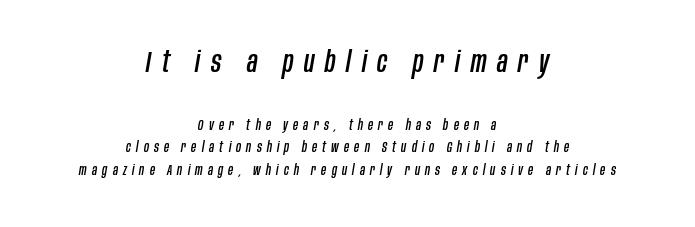
Teacher's note: observe the equal gaps on both sides — that is centered alignment. If you drew a line through each stem, it would be angled. Character size in the leading block exceeds that of the trailing block. Evenly set lines give the paragraph a standard silhouette. Any mark beneath the type? The region is blank.
